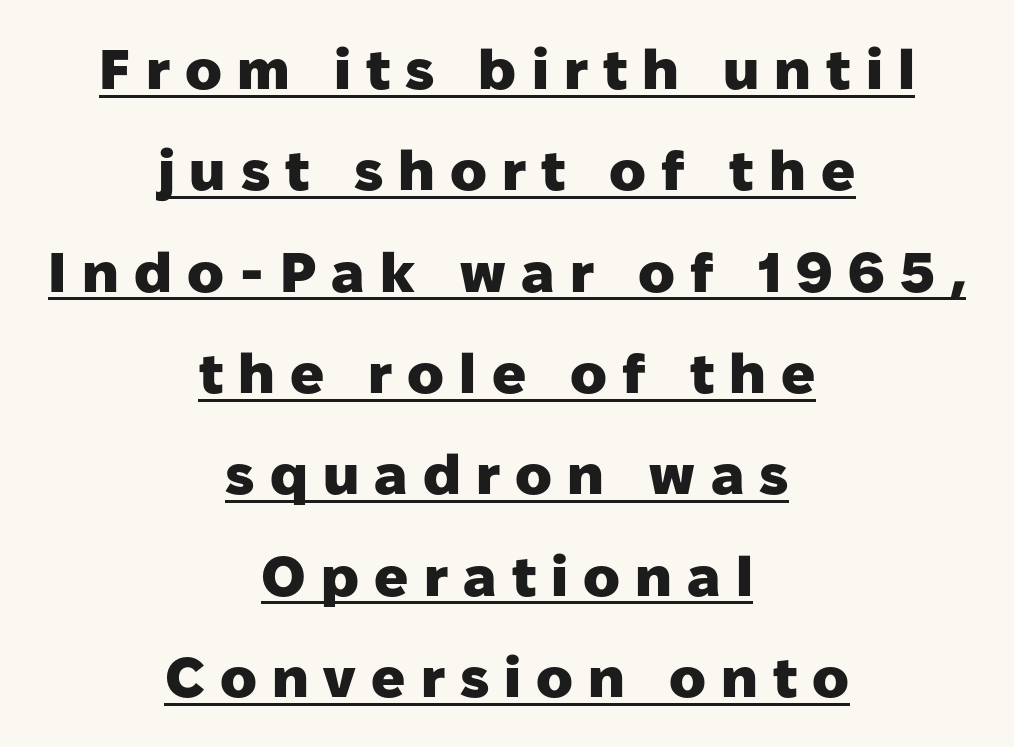
The image shows 56 px heavy sans-serif type, upright; set centered, line spacing 1.81x, unusually wide letter spacing (+0.27 em), underlined; low stroke contrast and a medium x-height.
